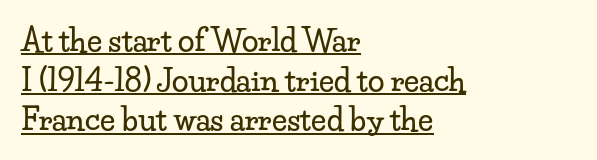
{"serif": "yes", "italic": "no", "width": "wide", "stroke_contrast": "low", "x_height": "small", "monospaced": "no", "underline": "yes", "align": "left", "line_spacing": "normal", "line_spacing_ratio": 1.32, "letter_spacing": "normal", "letter_spacing_em": 0.0, "glyph_px": 30}
